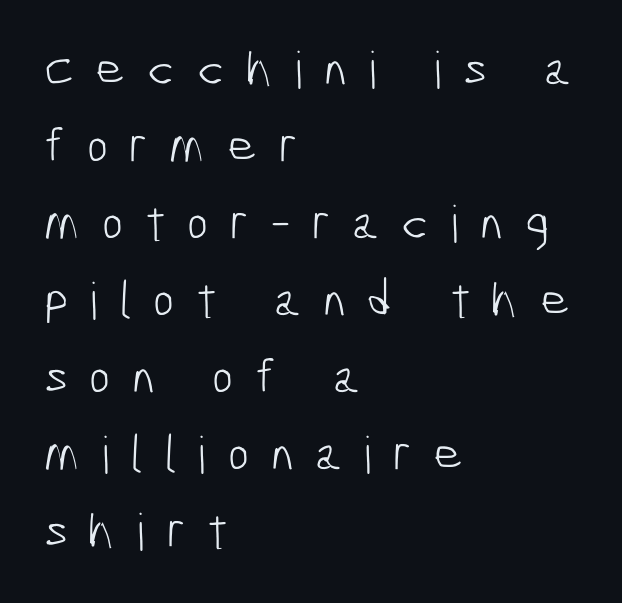
The image shows 51 px light, condensed sans-serif type; set left-aligned, normal line spacing (1.51x), unusually wide letter spacing (+0.42 em), not underlined; low stroke contrast and a medium x-height.
